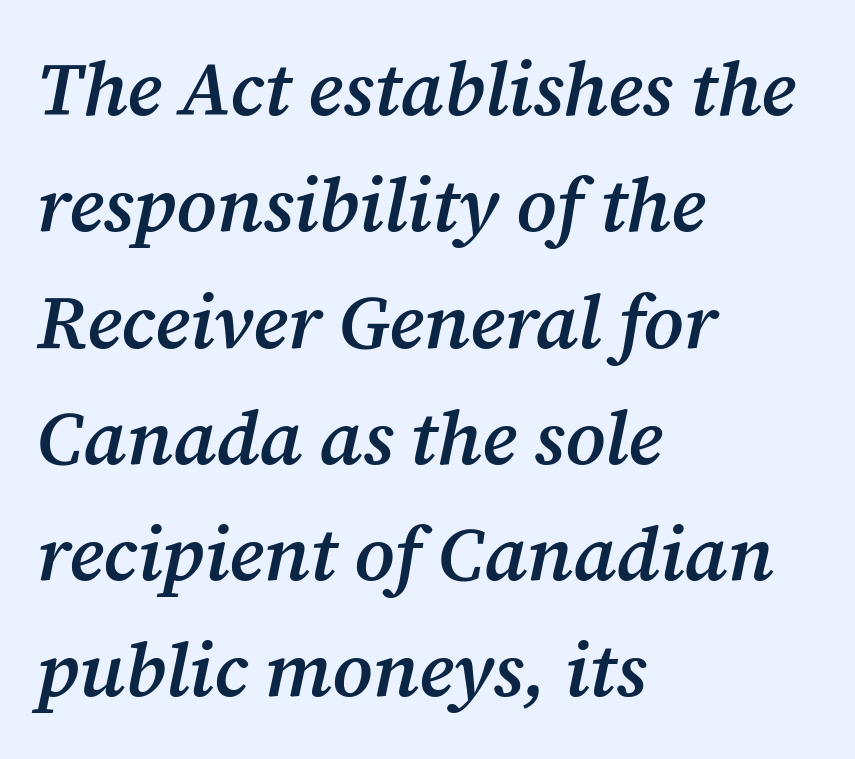
{"serif": "yes", "italic": "yes", "lean": "right", "slant_degrees": 12, "bold": "semi", "weight": "semibold", "width": "normal", "stroke_contrast": "medium", "x_height": "medium", "monospaced": "no", "underline": "no", "align": "left", "line_spacing": "normal", "line_spacing_ratio": 1.53, "letter_spacing": "normal", "letter_spacing_em": 0.0, "glyph_px": 76}
